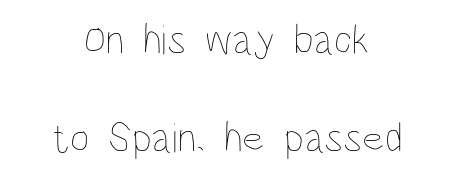
Q: Is the text bold? A: No.
Q: Is the text italic (slanted)? A: No, it is upright.
Q: Is the text underlined? A: No.
Q: How is the paragraph aligned? A: Centered.
Q: Is the spacing between letters normal or unusually wide? A: Normal.
Q: Is the spacing between lines tight, normal or loose? A: Loose.
Q: Width (condensed, normal, or wide)? A: Condensed.
Q: Stroke contrast? A: Low.
Q: x-height? A: Large.
Q: Monospaced? A: No.
